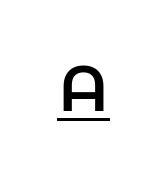
{"serif": "no", "italic": "no", "width": "normal", "stroke_contrast": "low", "x_height": "medium", "monospaced": "no", "underline": "yes", "letter_spacing": "wide", "letter_spacing_em": 0.38, "glyph_px": 64}
